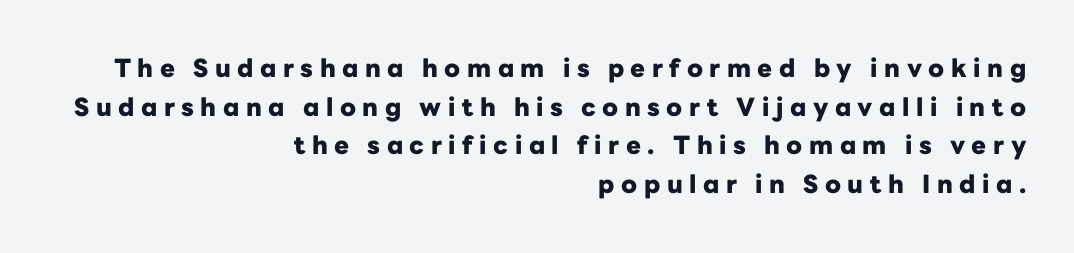
The image shows 25 px bold type, upright; set right-aligned, normal line spacing (1.55x), unusually wide letter spacing (+0.26 em), not underlined.
